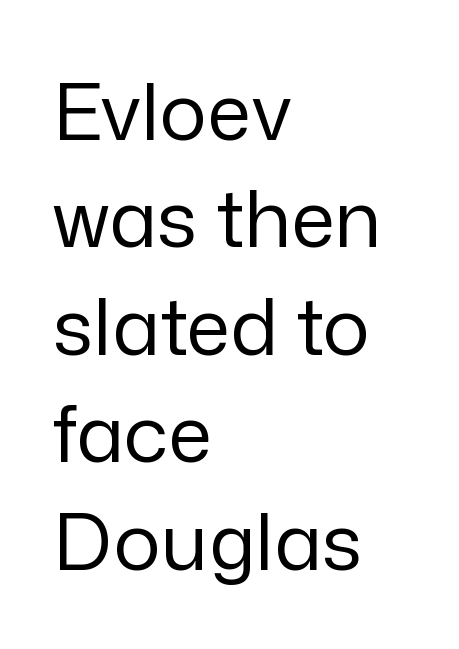
Evenly set lines give the paragraph a standard silhouette. Summary of weight: not heavy and not bold. Compared with typical body copy, the letter spacing here is the same. Nope, not italic — everything's standing straight. Glance below the letters and you will spot only blank space.
